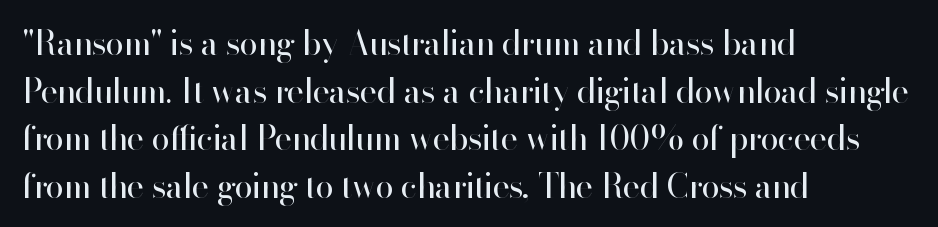
The image shows 33 px regular-weight sans-serif type, upright; set left-aligned, normal line spacing (1.44x), normal letter spacing, not underlined; high stroke contrast and a small x-height.
